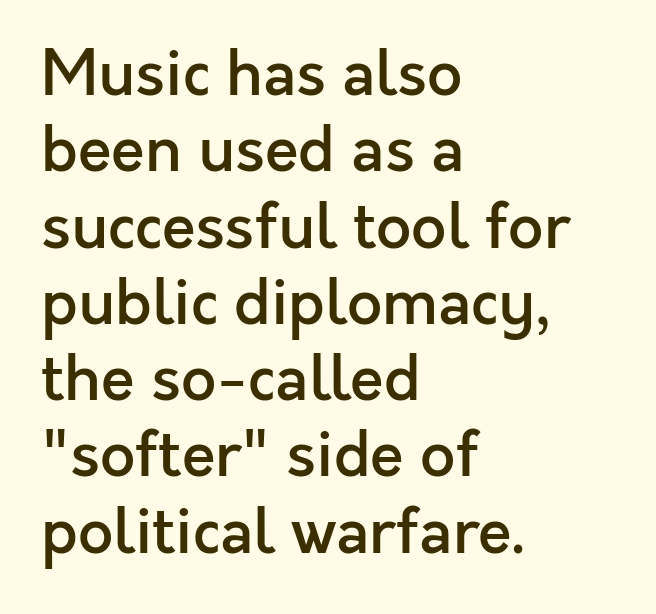
{"serif": "no", "italic": "no", "bold": "semi", "weight": "semibold", "width": "normal", "x_height": "medium", "monospaced": "no", "underline": "no", "align": "left", "line_spacing_ratio": 1.23, "letter_spacing": "normal", "letter_spacing_em": 0.0, "glyph_px": 62}
